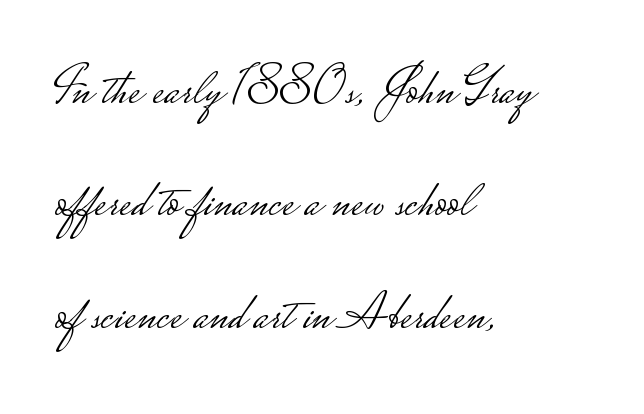
Q: Is the text bold? A: No.
Q: Is the text italic (slanted)? A: Yes.
Q: Is the typeface a serif or a sans-serif typeface? A: Sans-serif.
Q: Is the text underlined? A: No.
Q: How is the paragraph aligned? A: Left-aligned.
Q: Is the spacing between letters normal or unusually wide? A: Normal.
Q: Is the spacing between lines tight, normal or loose? A: Loose.
Q: Width (condensed, normal, or wide)? A: Wide.
Q: Stroke contrast? A: Low.
Q: Monospaced? A: No.
